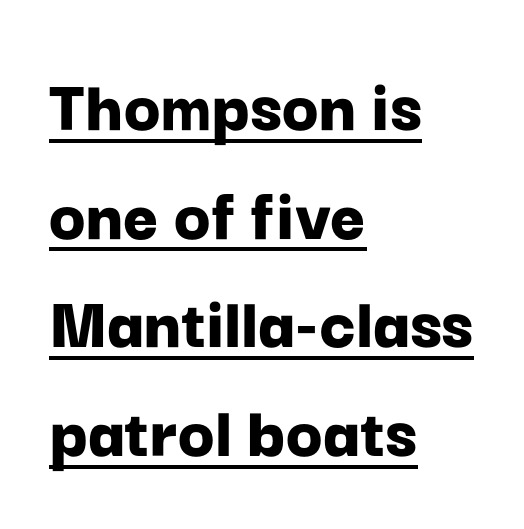
Strokes here are thick enough to call this a true bold. The font family rendered here belongs to the sans-serif group. Is the block centered? No — it sits flush against the left margin. A typesetter would call this proportional, since set widths differ per character.
